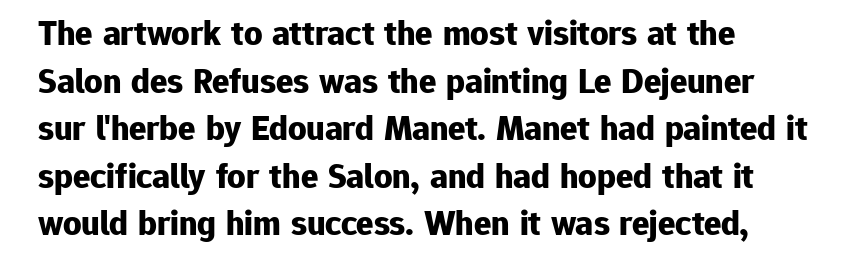
{"serif": "no", "italic": "no", "bold": "yes", "weight": "bold", "width": "normal", "stroke_contrast": "low", "x_height": "medium", "monospaced": "no", "underline": "no", "line_spacing": "normal", "line_spacing_ratio": 1.32, "letter_spacing": "normal", "letter_spacing_em": 0.0, "glyph_px": 36}
